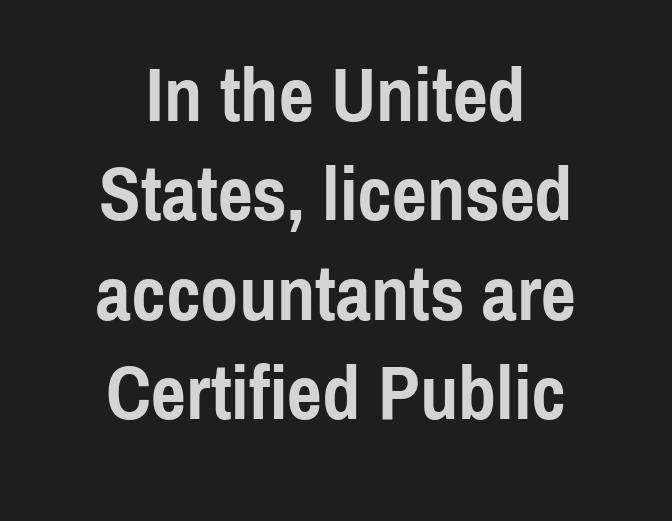
{"serif": "no", "italic": "no", "bold": "yes", "weight": "semibold", "width": "condensed", "x_height": "medium", "monospaced": "no", "underline": "no", "align": "center", "line_spacing": "normal", "line_spacing_ratio": 1.29, "letter_spacing": "normal", "letter_spacing_em": 0.0, "glyph_px": 77}
